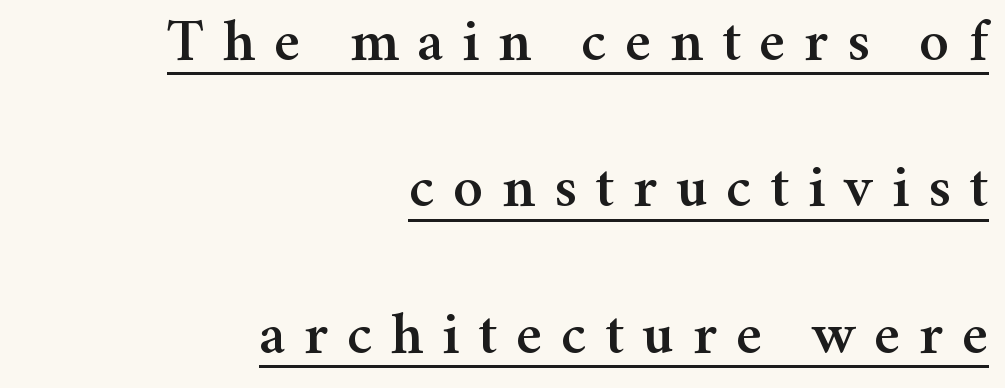
This rendering employs a face with finishing strokes, i.e., a serif. Short note: letters widely spaced. Looks like regular typesetting: each glyph gets only the width it needs. Underline: present. The lettering holds an erect, upright posture throughout. The lines are quadded right.
